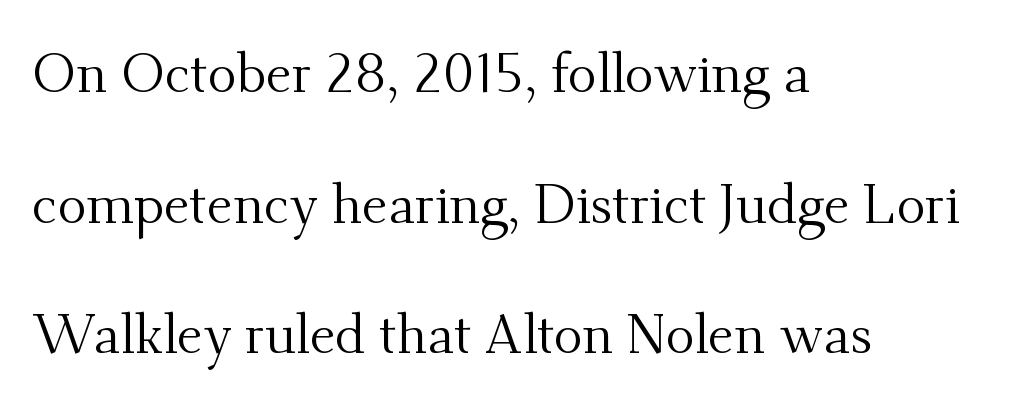
Stem width sits at or under what a default text font uses. The typesetter chose a ragged-right arrangement here. Examine the stroke ends and you'll spot serifs. This rendering leaves character spacing at its baseline value. The area under the type is left untouched.
